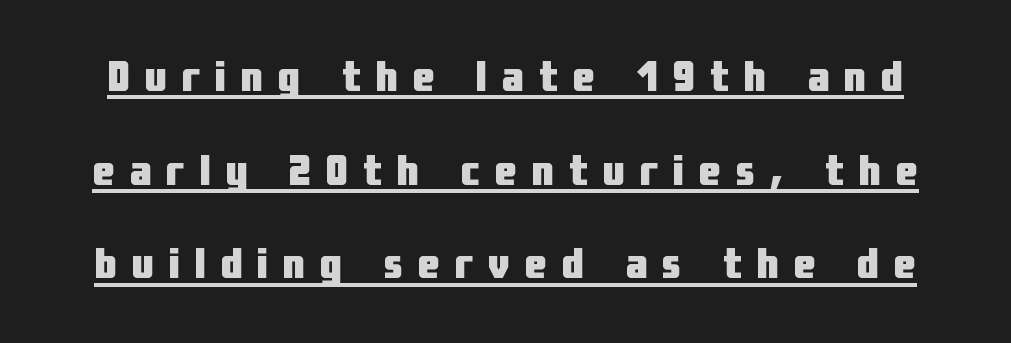
The image shows 44 px heavy, condensed sans-serif type, upright; set loose line spacing (2.13x), unusually wide letter spacing (+0.34 em), underlined; low stroke contrast and a medium x-height.
